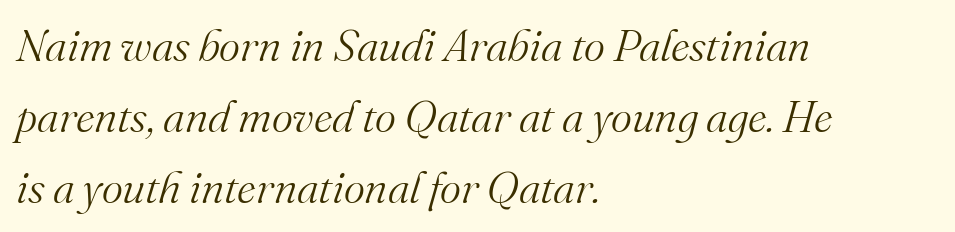
Q: Is the text bold? A: No.
Q: Is the text italic (slanted)? A: Yes, it leans right by about 16 degrees.
Q: Is the typeface a serif or a sans-serif typeface? A: Serif.
Q: Is the text underlined? A: No.
Q: How is the paragraph aligned? A: Left-aligned.
Q: Is the spacing between letters normal or unusually wide? A: Normal.
Q: Is the spacing between lines tight, normal or loose? A: Normal.
Q: Width (condensed, normal, or wide)? A: Normal.
Q: Stroke contrast? A: Medium.
Q: x-height? A: Small.
Q: Monospaced? A: No.
